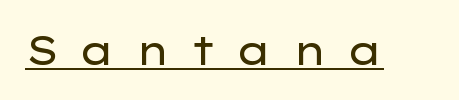
The image shows 40 px regular-weight, wide sans-serif type, upright; set unusually wide letter spacing (+0.47 em), underlined; low stroke contrast and a medium x-height.
